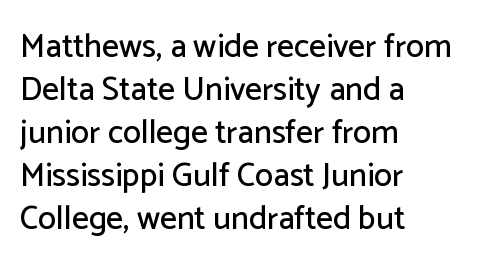
Think of a printed novel: that variable character pitch is what you see here. How would I describe the line gaps? Plain and ordinary. A typesetter would mark this as roman, not italic. Nope, no serifs anywhere on these letters.
